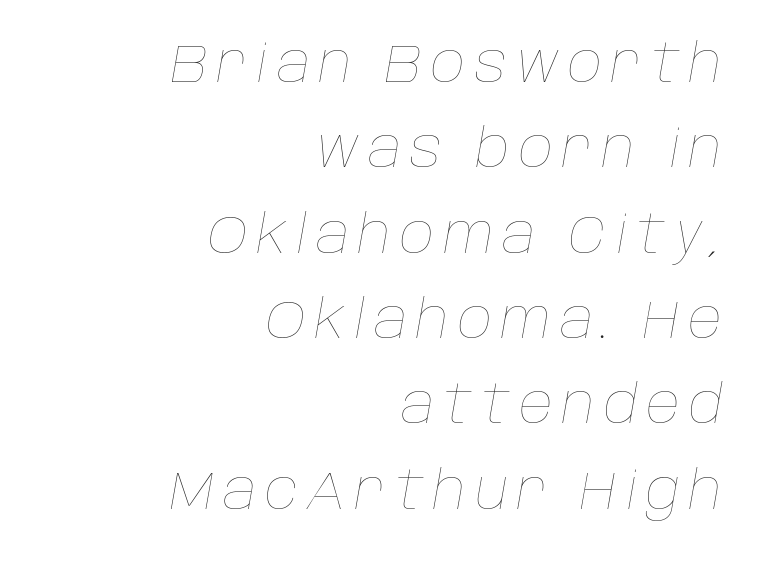
These lines are set flush right with a ragged left edge. When letters slant like this, we call the style italic. This reads as an unemphasized weight, regular at the heaviest. Note the varied advance widths — an 'i' is clearly narrower than an 'm'. Interline gaps are of average width in this sample. Underline: absent.
